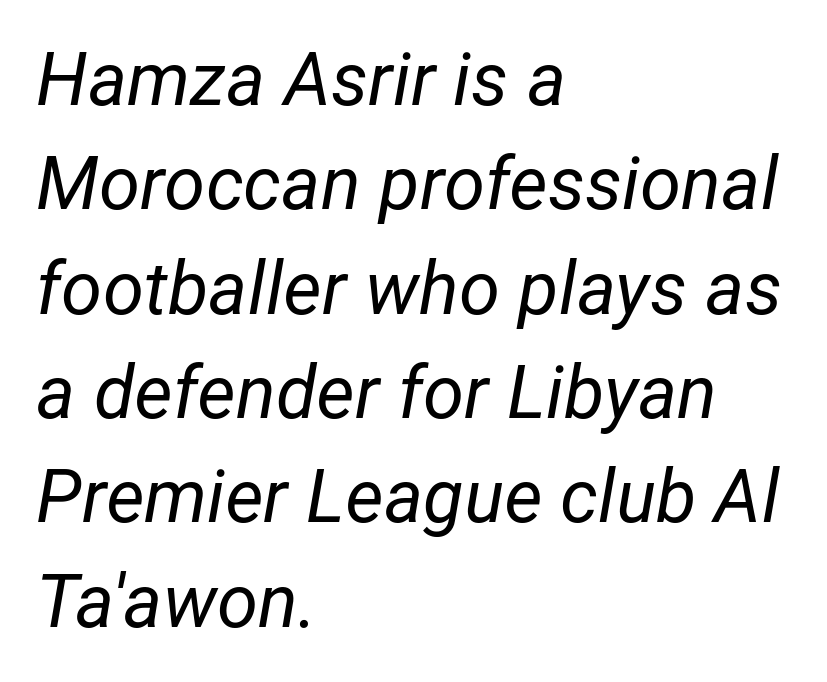
The image shows 74 px regular-weight type, italic (leaning right); set left-aligned, normal line spacing (1.41x), normal letter spacing, not underlined; low stroke contrast and a medium x-height.
